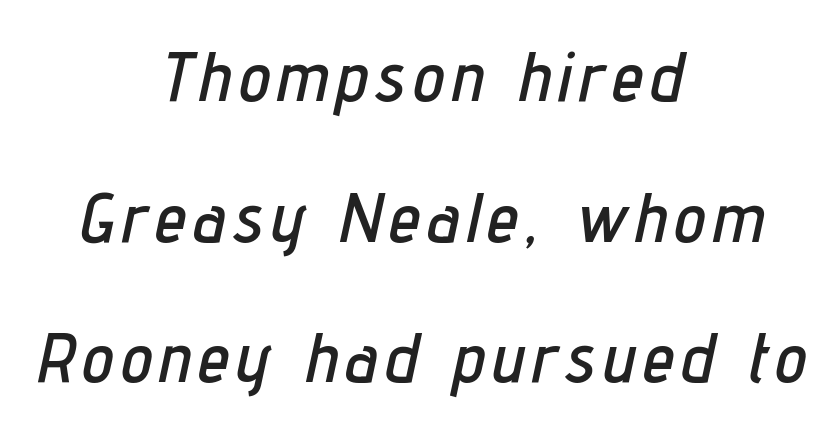
Line spacing here is loose. The specimen omits any rule beneath the text block's lines. The typography opts for an oblique posture over an upright one. Which margin do the lines hug? Neither — every line sits in the middle.
